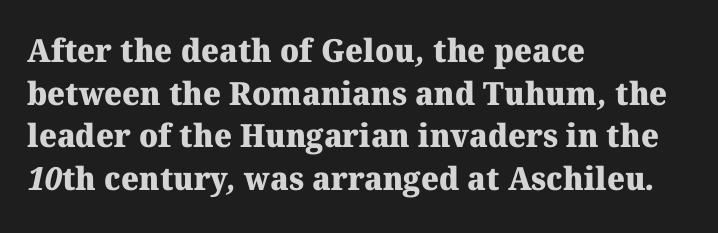
Q: Is the text bold? A: Yes.
Q: Is the typeface a serif or a sans-serif typeface? A: Serif.
Q: Is the text underlined? A: No.
Q: How is the paragraph aligned? A: Left-aligned.
Q: Is the spacing between letters normal or unusually wide? A: Normal.
Q: Is the spacing between lines tight, normal or loose? A: Normal.
Q: Width (condensed, normal, or wide)? A: Normal.
Q: Stroke contrast? A: Medium.
Q: x-height? A: Medium.
Q: Monospaced? A: No.
